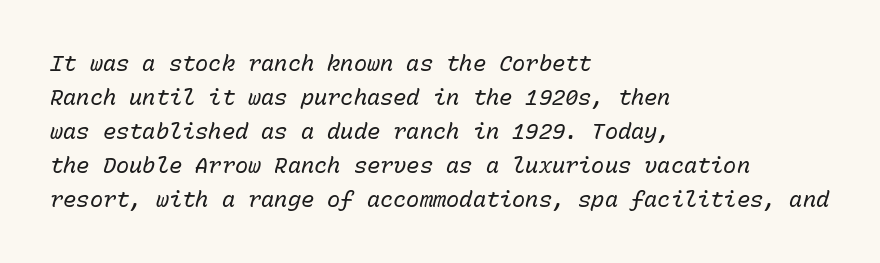
{"italic": "yes", "lean": "right", "slant_degrees": 15, "bold": "no", "underline": "no", "align": "left", "line_spacing": "normal", "line_spacing_ratio": 1.54, "letter_spacing": "normal", "letter_spacing_em": 0.0, "glyph_px": 22}
